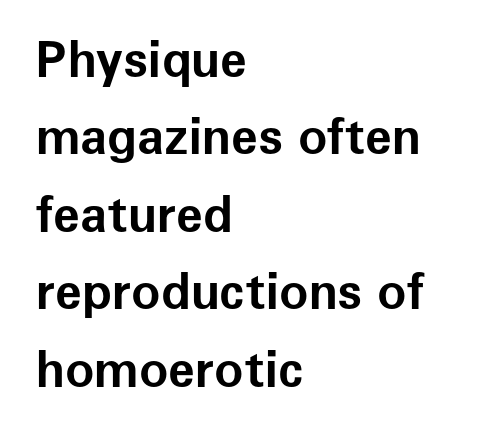
Q: Is the text bold? A: Yes.
Q: Is the text italic (slanted)? A: No, it is upright.
Q: Is the typeface a serif or a sans-serif typeface? A: Sans-serif.
Q: Is the text underlined? A: No.
Q: How is the paragraph aligned? A: Left-aligned.
Q: Is the spacing between letters normal or unusually wide? A: Normal.
Q: Is the spacing between lines tight, normal or loose? A: Normal.
Q: Width (condensed, normal, or wide)? A: Normal.
Q: Stroke contrast? A: Low.
Q: x-height? A: Medium.
Q: Monospaced? A: No.
